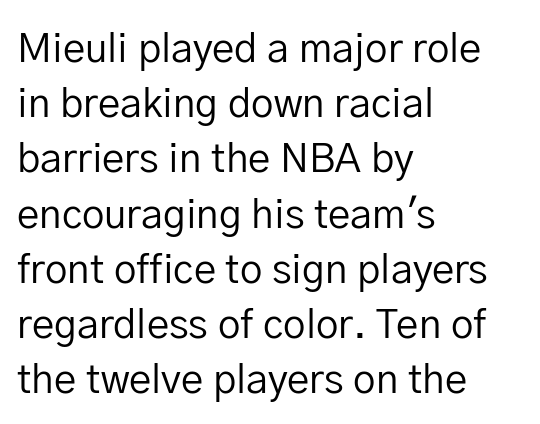
The image shows 40 px regular-weight sans-serif type, upright; set left-aligned, normal line spacing (1.38x), normal letter spacing, not underlined; low stroke contrast and a medium x-height.
